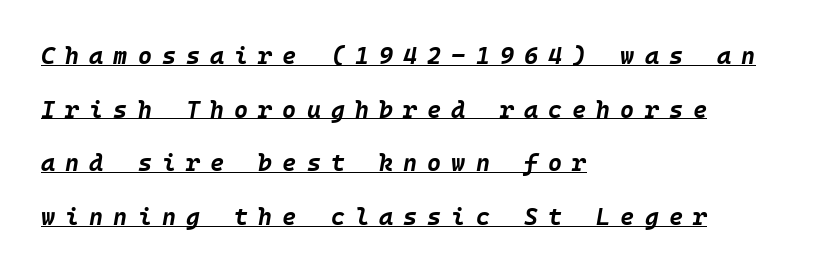
Q: Is the text bold? A: Yes.
Q: Is the text italic (slanted)? A: Yes, it leans right by about 10 degrees.
Q: Is the text underlined? A: Yes.
Q: How is the paragraph aligned? A: Left-aligned.
Q: Is the spacing between letters normal or unusually wide? A: Unusually wide.
Q: Is the spacing between lines tight, normal or loose? A: Loose.
